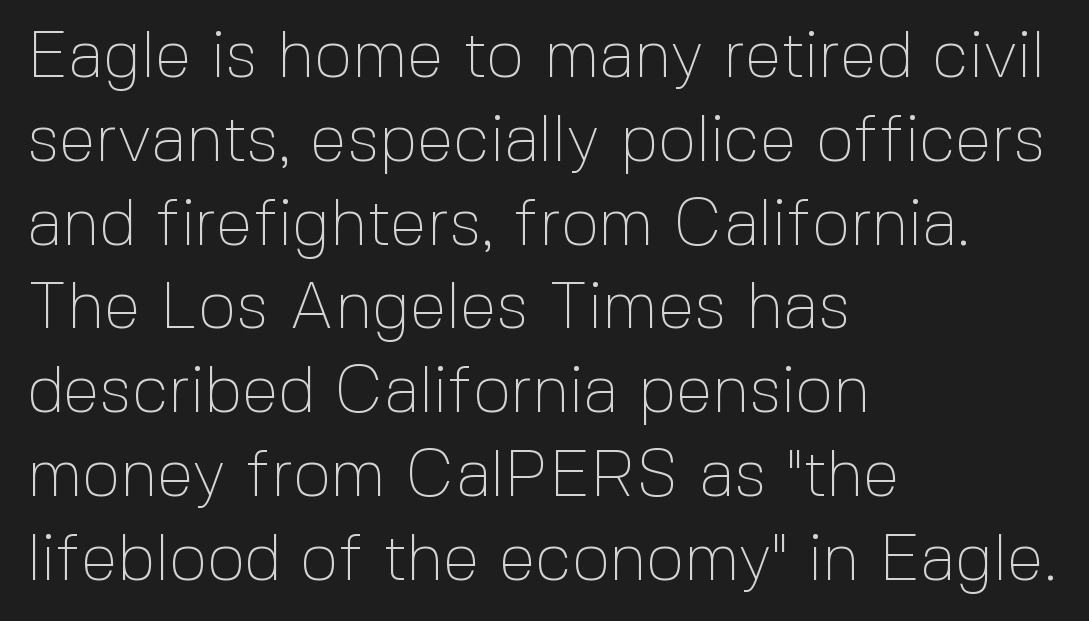
Q: Is the text bold? A: No.
Q: Is the text italic (slanted)? A: No, it is upright.
Q: Is the typeface a serif or a sans-serif typeface? A: Sans-serif.
Q: Is the text underlined? A: No.
Q: How is the paragraph aligned? A: Left-aligned.
Q: Is the spacing between letters normal or unusually wide? A: Normal.
Q: Is the spacing between lines tight, normal or loose? A: Normal.
Q: Width (condensed, normal, or wide)? A: Normal.
Q: x-height? A: Medium.
Q: Monospaced? A: No.
